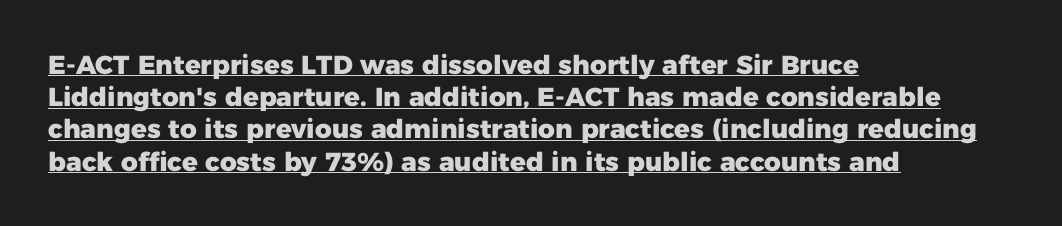
Q: Is the text bold? A: Yes.
Q: Is the text italic (slanted)? A: No, it is upright.
Q: Is the text underlined? A: Yes.
Q: How is the paragraph aligned? A: Left-aligned.
Q: Is the spacing between letters normal or unusually wide? A: Normal.
